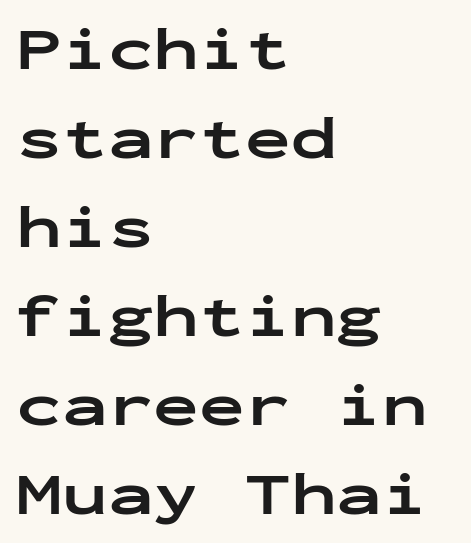
Q: Is the text bold? A: Yes.
Q: Is the text italic (slanted)? A: No, it is upright.
Q: Is the typeface a serif or a sans-serif typeface? A: Sans-serif.
Q: Is the text underlined? A: No.
Q: How is the paragraph aligned? A: Left-aligned.
Q: Is the spacing between letters normal or unusually wide? A: Normal.
Q: Is the spacing between lines tight, normal or loose? A: Normal.
Q: Width (condensed, normal, or wide)? A: Wide.
Q: Stroke contrast? A: Low.
Q: x-height? A: Medium.
Q: Monospaced? A: Yes.
